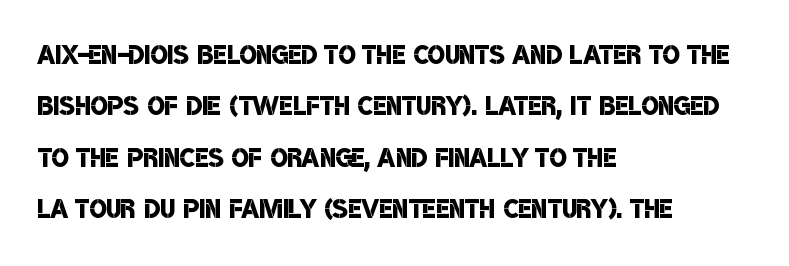
The image shows 36 px semibold, condensed sans-serif type; set left-aligned, normal line spacing (1.43x), normal letter spacing, not underlined; low stroke contrast and a large x-height.
